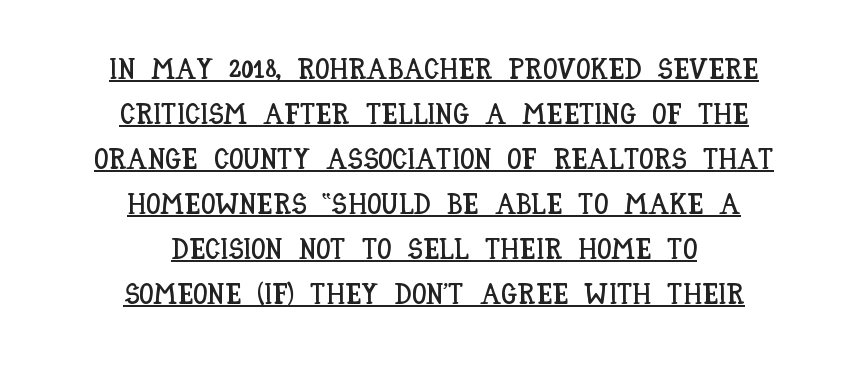
Q: Is the text italic (slanted)? A: No, it is upright.
Q: Is the text underlined? A: Yes.
Q: How is the paragraph aligned? A: Centered.
Q: Is the spacing between letters normal or unusually wide? A: Normal.
Q: Is the spacing between lines tight, normal or loose? A: Normal.
Q: Width (condensed, normal, or wide)? A: Condensed.
Q: Stroke contrast? A: Low.
Q: x-height? A: Large.
Q: Monospaced? A: No.
